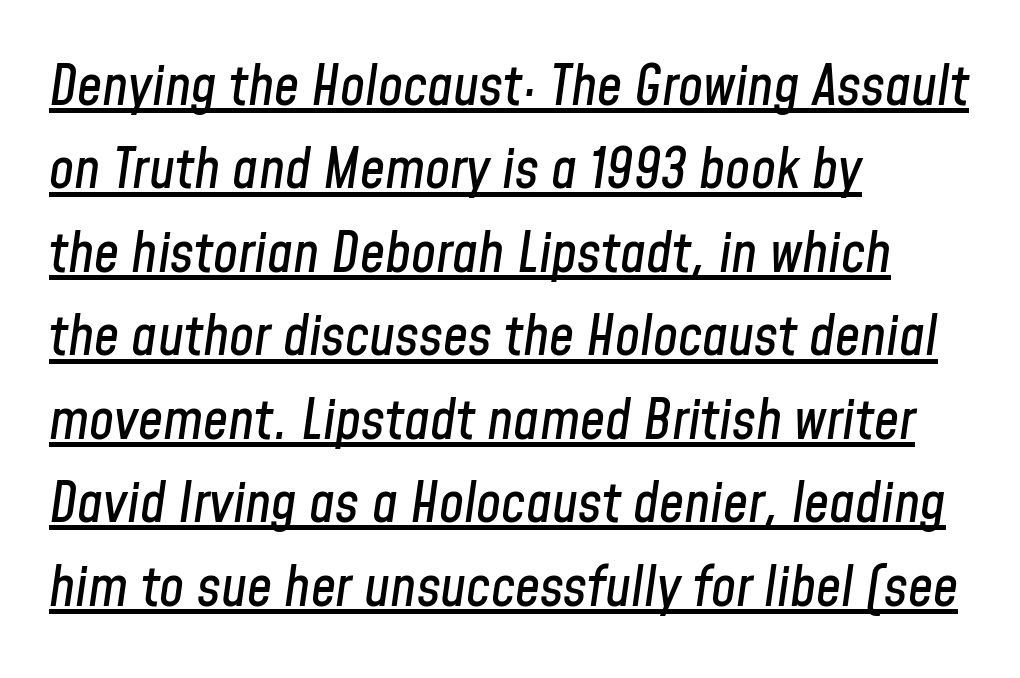
The image shows 56 px condensed type, italic (leaning right); set left-aligned, normal line spacing (1.49x), normal letter spacing, underlined; low stroke contrast and a medium x-height.
